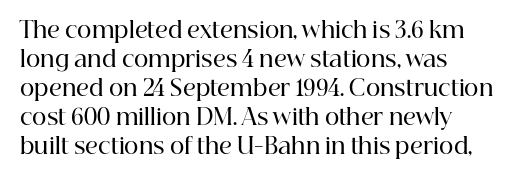
The image shows 22 px text type, upright; set left-aligned, normal line spacing (1.32x), normal letter spacing, not underlined.
